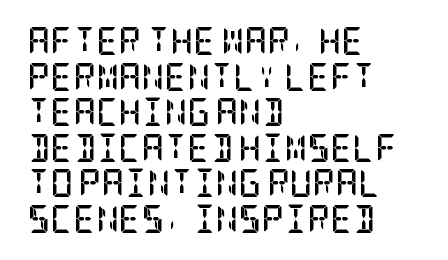
Q: Is the text bold? A: Yes.
Q: Is the text italic (slanted)? A: No, it is upright.
Q: Is the typeface a serif or a sans-serif typeface? A: Serif.
Q: Is the text underlined? A: No.
Q: How is the paragraph aligned? A: Left-aligned.
Q: Is the spacing between letters normal or unusually wide? A: Normal.
Q: Is the spacing between lines tight, normal or loose? A: Normal.
Q: Width (condensed, normal, or wide)? A: Condensed.
Q: Stroke contrast? A: Low.
Q: x-height? A: Large.
